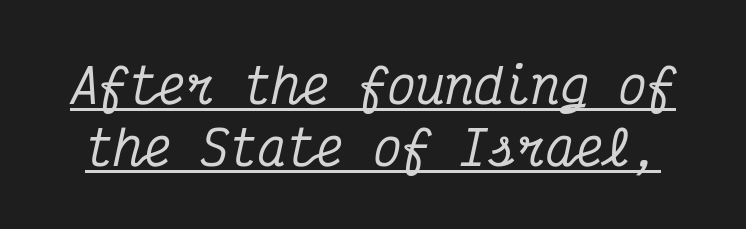
Q: Is the text italic (slanted)? A: Yes, it leans right by about 12 degrees.
Q: Is the typeface a serif or a sans-serif typeface? A: Serif.
Q: Is the text underlined? A: Yes.
Q: Is the spacing between letters normal or unusually wide? A: Normal.
Q: Is the spacing between lines tight, normal or loose? A: Normal.
Q: Width (condensed, normal, or wide)? A: Condensed.
Q: Stroke contrast? A: Medium.
Q: x-height? A: Medium.
Q: Monospaced? A: Yes.
